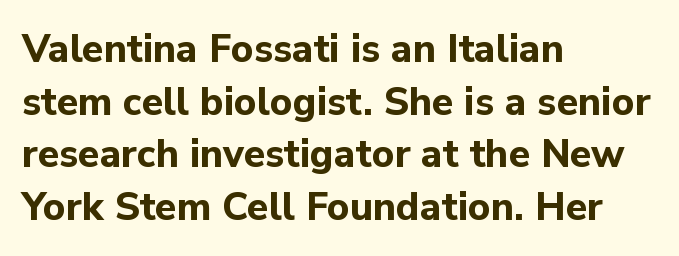
Q: Is the text bold? A: Yes.
Q: Is the text italic (slanted)? A: No, it is upright.
Q: Is the typeface a serif or a sans-serif typeface? A: Sans-serif.
Q: Is the text underlined? A: No.
Q: How is the paragraph aligned? A: Left-aligned.
Q: Is the spacing between letters normal or unusually wide? A: Normal.
Q: Is the spacing between lines tight, normal or loose? A: Normal.
Q: Width (condensed, normal, or wide)? A: Normal.
Q: Stroke contrast? A: Low.
Q: x-height? A: Medium.
Q: Monospaced? A: No.
